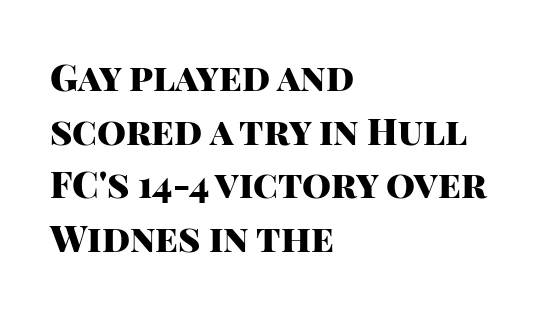
The letters stand straight up with perfectly vertical stems. You can tell from the bare stems that sans-serif type was used. In terms of letterspacing, this is plain default setting. Heavy-handed strokes throughout: this text is bold. Notice how the passage keeps a crisp vertical edge on the left only. Notice how descenders clear the ascenders below comfortably — that's standard leading.
